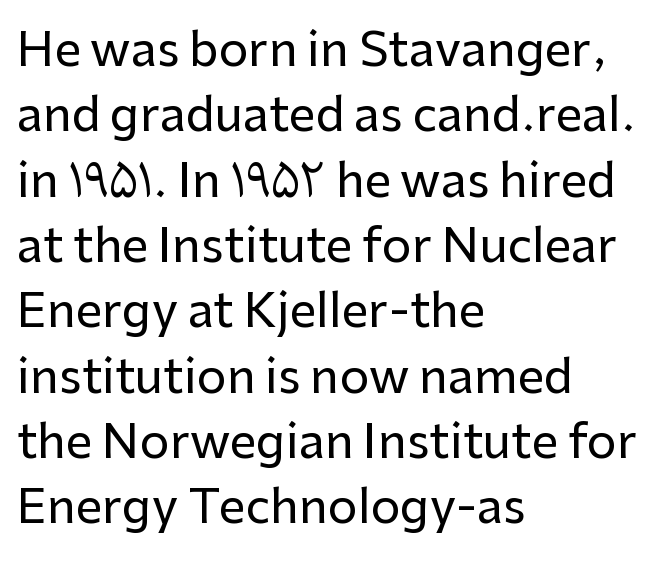
{"serif": "no", "italic": "no", "width": "normal", "stroke_contrast": "low", "x_height": "medium", "monospaced": "no", "underline": "no", "align": "left", "line_spacing": "normal", "line_spacing_ratio": 1.39, "letter_spacing": "normal", "letter_spacing_em": 0.0, "glyph_px": 47}
